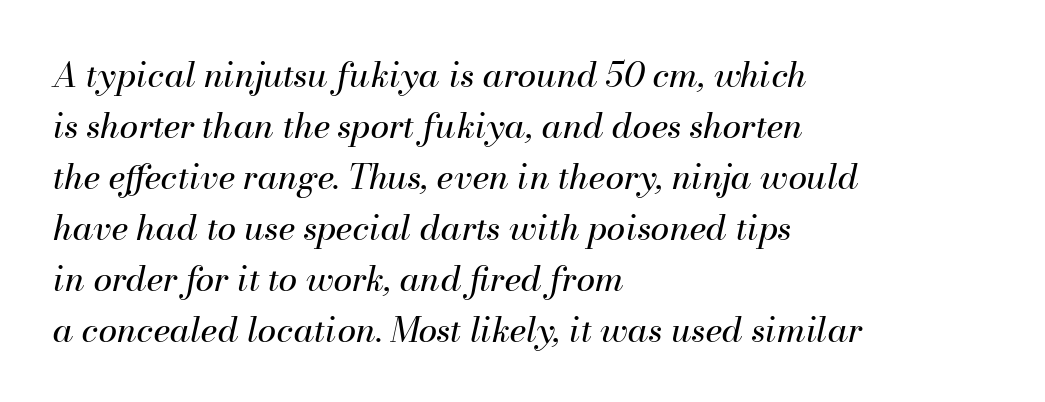
The face used here is proportionally spaced, like ordinary book or web type. The typesetting does not lean heavy: it is not bold. Quick note: interline space is typical. The gap between lines stays unmarked. Spacing between characters is what you'd get straight out of the box.
